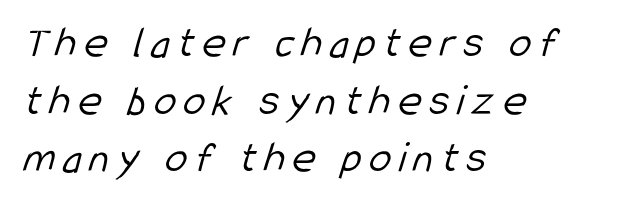
Q: Is the text bold? A: No.
Q: Is the typeface a serif or a sans-serif typeface? A: Sans-serif.
Q: Is the text underlined? A: No.
Q: How is the paragraph aligned? A: Left-aligned.
Q: Is the spacing between lines tight, normal or loose? A: Normal.
Q: Width (condensed, normal, or wide)? A: Condensed.
Q: Stroke contrast? A: Low.
Q: x-height? A: Medium.
Q: Monospaced? A: No.
